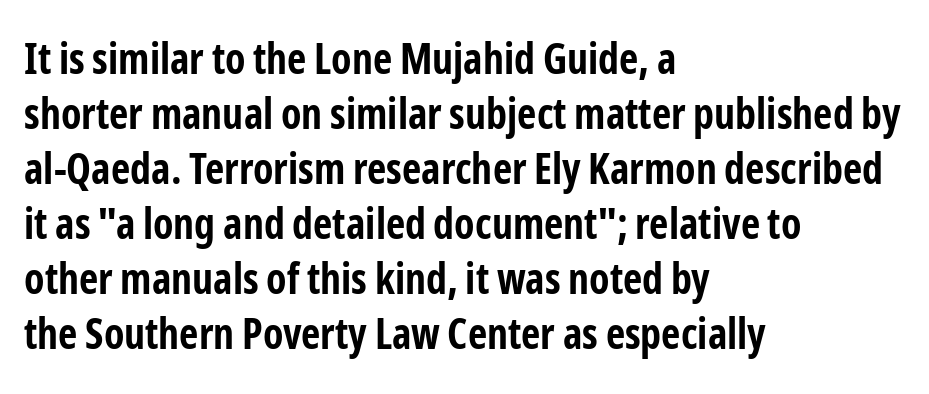
Q: Is the text bold? A: Yes.
Q: Is the text italic (slanted)? A: No, it is upright.
Q: Is the typeface a serif or a sans-serif typeface? A: Sans-serif.
Q: Is the text underlined? A: No.
Q: How is the paragraph aligned? A: Left-aligned.
Q: Is the spacing between letters normal or unusually wide? A: Normal.
Q: Is the spacing between lines tight, normal or loose? A: Normal.
Q: Width (condensed, normal, or wide)? A: Condensed.
Q: Stroke contrast? A: Low.
Q: x-height? A: Medium.
Q: Monospaced? A: No.
